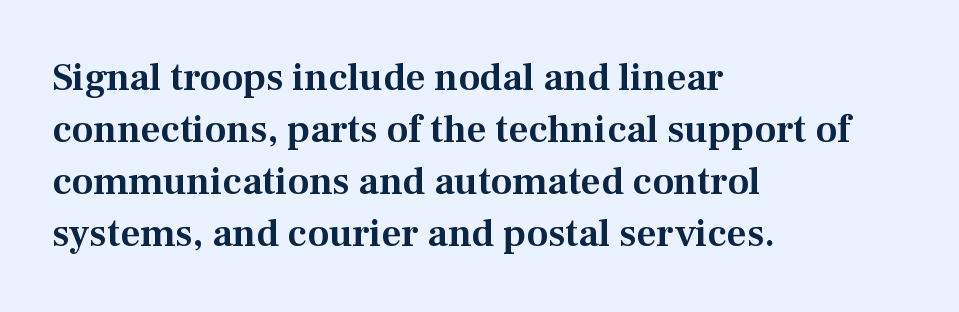
The image shows 39 px serif type, upright; set left-aligned, normal line spacing (1.33x), normal letter spacing, not underlined; medium stroke contrast and a medium x-height.
